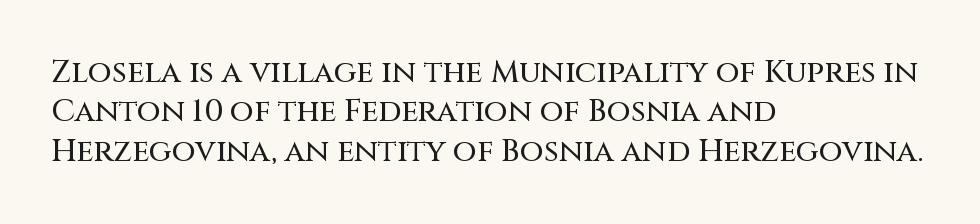
The image shows 31 px sans-serif type, upright; set left-aligned, normal line spacing (1.27x), normal letter spacing, not underlined; medium stroke contrast and a large x-height.
